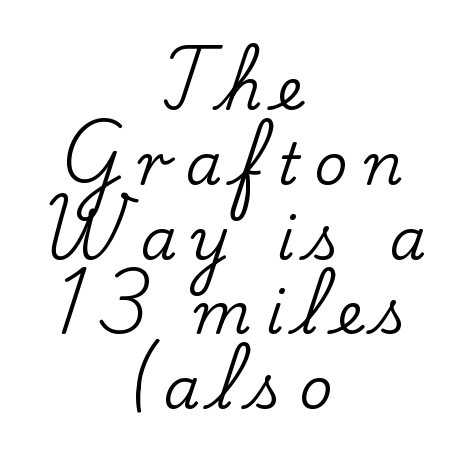
{"serif": "yes", "width": "normal", "stroke_contrast": "low", "x_height": "small", "monospaced": "no", "underline": "no", "align": "center", "line_spacing": "normal", "line_spacing_ratio": 1.29, "letter_spacing": "wide", "letter_spacing_em": 0.26, "glyph_px": 58}
